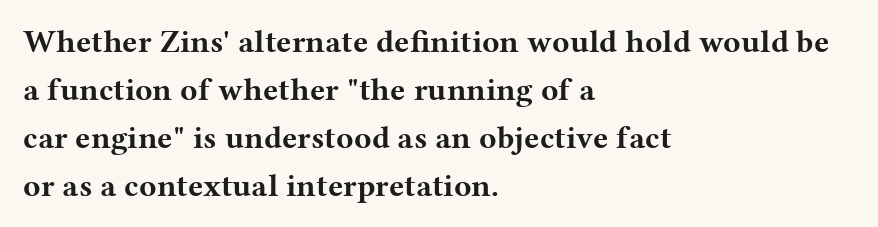
{"serif": "yes", "italic": "no", "bold": "yes", "weight": "bold", "width": "wide", "stroke_contrast": "medium", "x_height": "medium", "monospaced": "no", "underline": "no", "align": "left", "line_spacing": "normal", "line_spacing_ratio": 1.5, "letter_spacing": "normal", "letter_spacing_em": 0.0, "glyph_px": 32}
